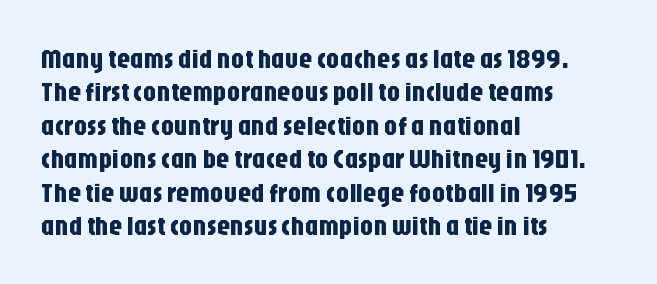
{"italic": "no", "underline": "no", "align": "left", "line_spacing_ratio": 1.24, "letter_spacing": "normal", "letter_spacing_em": 0.0, "glyph_px": 27}
